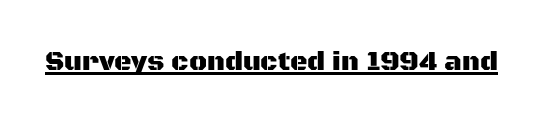
{"italic": "no", "underline": "yes", "letter_spacing": "normal", "letter_spacing_em": 0.0, "glyph_px": 27}
